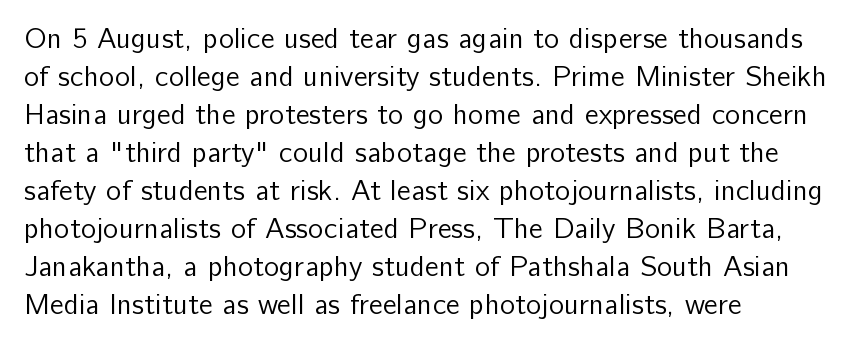
Q: Is the text bold? A: No.
Q: Is the text italic (slanted)? A: No, it is upright.
Q: Is the typeface a serif or a sans-serif typeface? A: Sans-serif.
Q: Is the text underlined? A: No.
Q: How is the paragraph aligned? A: Left-aligned.
Q: Is the spacing between letters normal or unusually wide? A: Normal.
Q: Is the spacing between lines tight, normal or loose? A: Normal.
Q: Width (condensed, normal, or wide)? A: Normal.
Q: Stroke contrast? A: Low.
Q: x-height? A: Medium.
Q: Monospaced? A: No.
